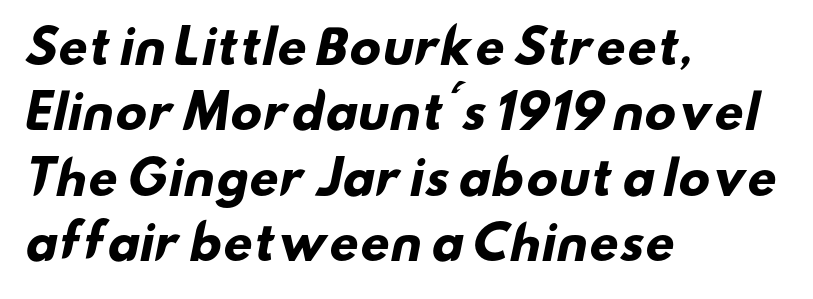
The image shows 46 px heavy, wide sans-serif type; set left-aligned, normal line spacing (1.42x), normal letter spacing, not underlined; low stroke contrast and a small x-height.
